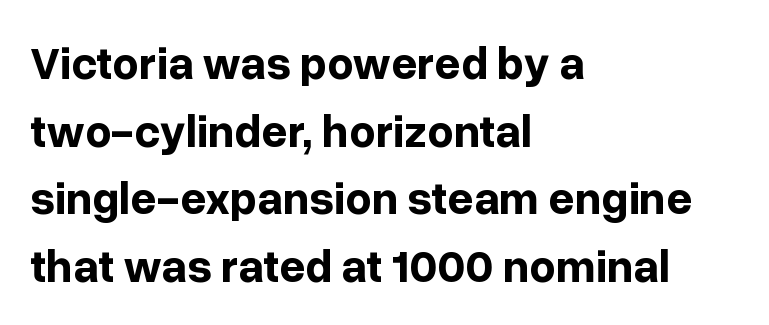
The image shows 46 px bold sans-serif type, upright; set left-aligned, normal line spacing (1.47x), normal letter spacing, not underlined; low stroke contrast and a medium x-height.
